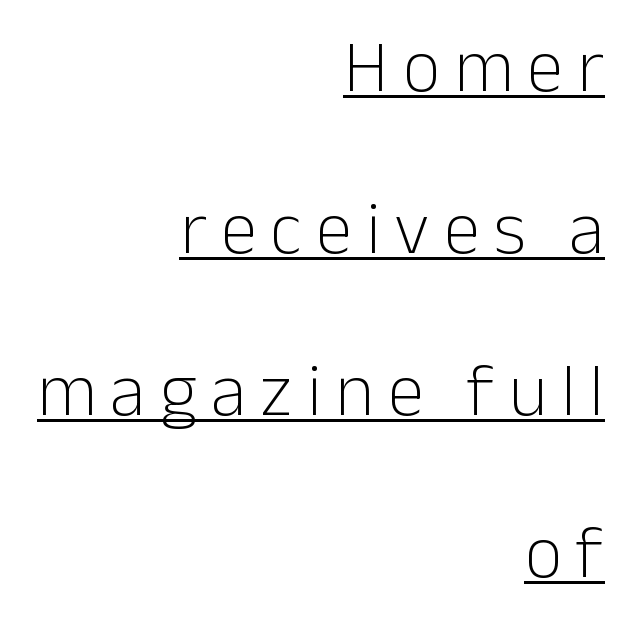
Q: Is the text bold? A: No.
Q: Is the text italic (slanted)? A: No, it is upright.
Q: Is the typeface a serif or a sans-serif typeface? A: Sans-serif.
Q: Is the text underlined? A: Yes.
Q: How is the paragraph aligned? A: Right-aligned.
Q: Is the spacing between lines tight, normal or loose? A: Loose.
Q: Width (condensed, normal, or wide)? A: Normal.
Q: Stroke contrast? A: Low.
Q: x-height? A: Medium.
Q: Monospaced? A: No.
